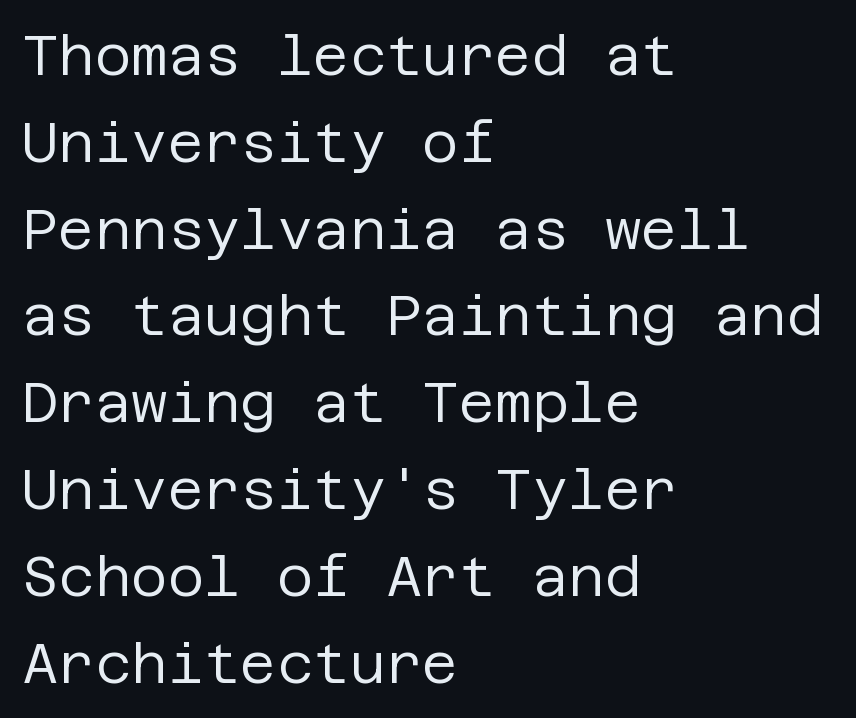
The image shows 56 px regular-weight sans-serif type, upright; set left-aligned, normal line spacing (1.55x), normal letter spacing, not underlined; low stroke contrast and a large x-height.
